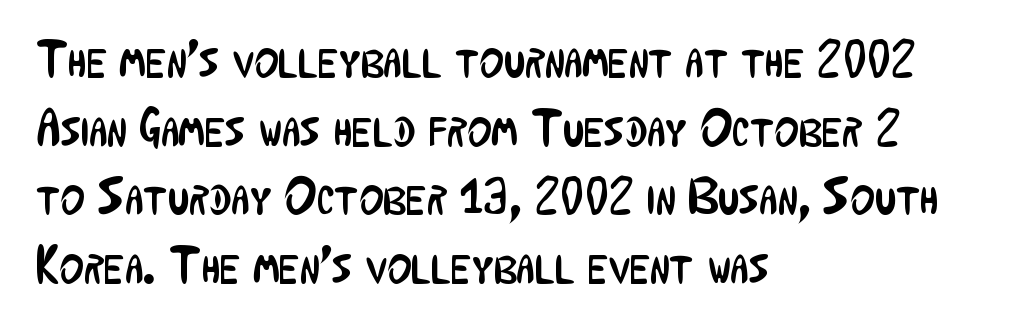
{"serif": "no", "italic": "no", "bold": "no", "weight": "regular", "width": "condensed", "stroke_contrast": "low", "x_height": "medium", "monospaced": "no", "underline": "no", "align": "left", "line_spacing": "normal", "line_spacing_ratio": 1.32, "letter_spacing": "normal", "letter_spacing_em": 0.0, "glyph_px": 52}
